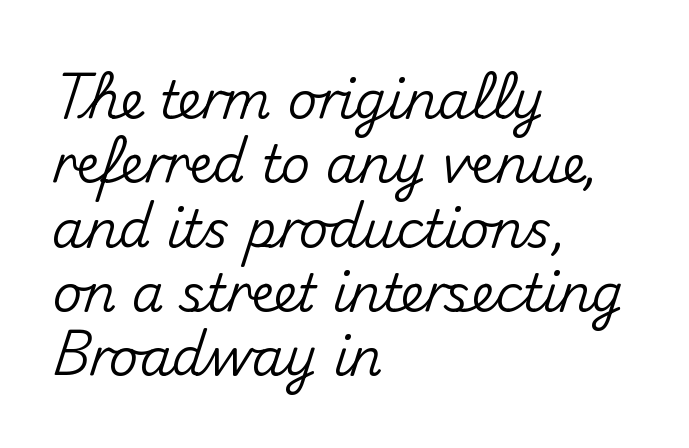
{"serif": "no", "width": "normal", "stroke_contrast": "medium", "x_height": "small", "monospaced": "no", "underline": "no", "align": "left", "line_spacing": "normal", "line_spacing_ratio": 1.26, "letter_spacing": "normal", "letter_spacing_em": 0.0, "glyph_px": 51}
